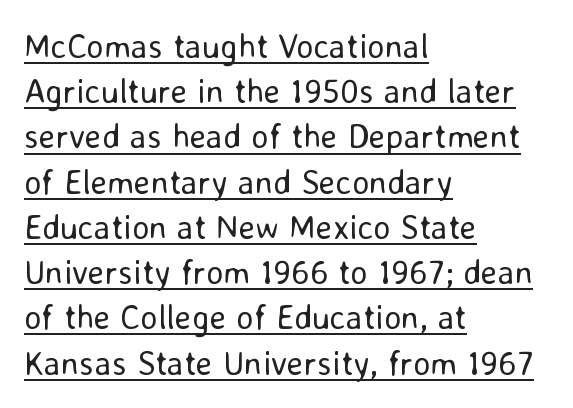
{"serif": "no", "italic": "no", "bold": "no", "weight": "regular", "width": "normal", "stroke_contrast": "low", "x_height": "medium", "monospaced": "no", "underline": "yes", "align": "left", "line_spacing": "normal", "line_spacing_ratio": 1.33, "letter_spacing": "normal", "letter_spacing_em": 0.0, "glyph_px": 34}
